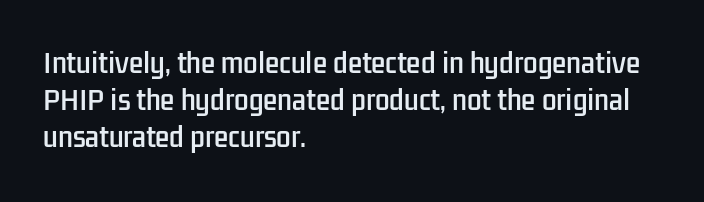
Q: Is the text italic (slanted)? A: No, it is upright.
Q: Is the text underlined? A: No.
Q: How is the paragraph aligned? A: Left-aligned.
Q: Is the spacing between letters normal or unusually wide? A: Normal.
Q: Is the spacing between lines tight, normal or loose? A: Normal.
